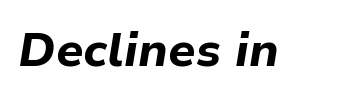
Tall strokes in this sample are angled rather than plumb. Clear beneath every line of the passage. Between one letter and the next there's only the usual sliver of space. Does the weight exceed regular? Yes, all the way to bold. Here the designer chose a conventional face with non-uniform glyph widths.
